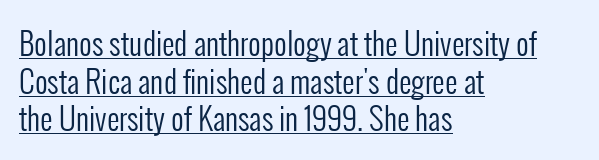
The image shows 31 px regular-weight, condensed sans-serif type, upright; set left-aligned, line spacing 1.21x, normal letter spacing, underlined; low stroke contrast and a medium x-height.
